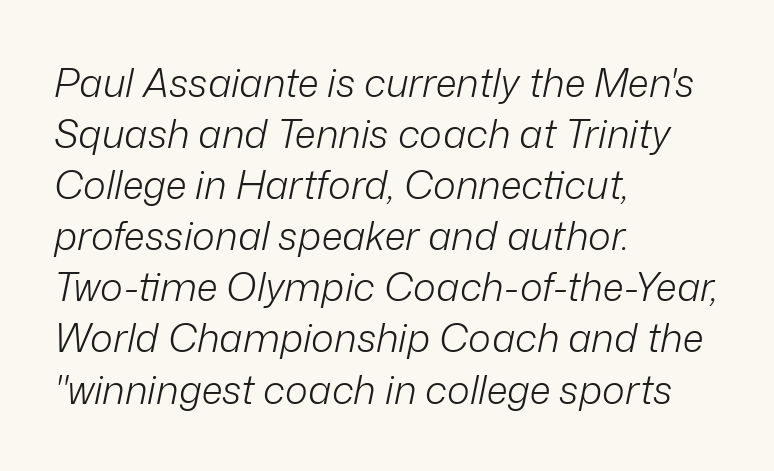
The image shows 39 px light type, italic (leaning right); set left-aligned, normal line spacing (1.31x), normal letter spacing, not underlined; low stroke contrast and a medium x-height.
